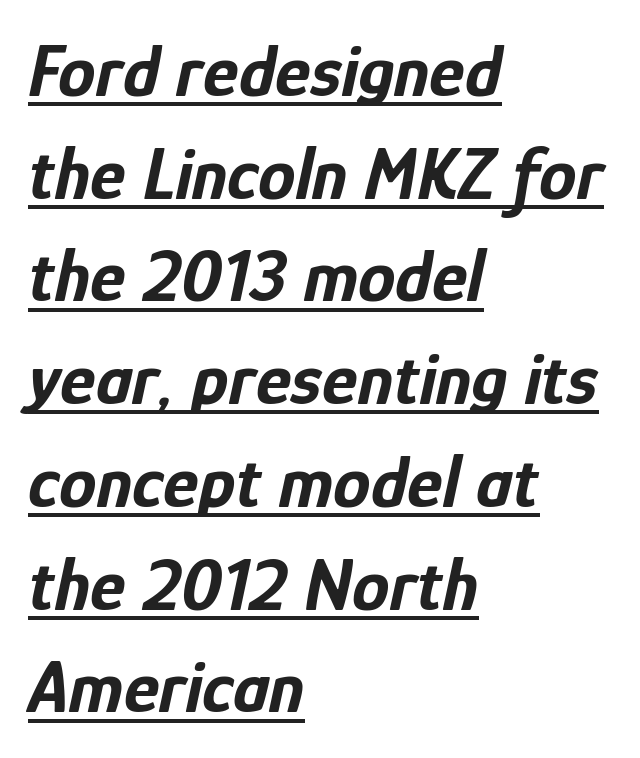
The image shows 75 px bold, condensed type, italic (leaning right); set left-aligned, normal line spacing (1.37x), normal letter spacing, underlined; low stroke contrast and a medium x-height.
